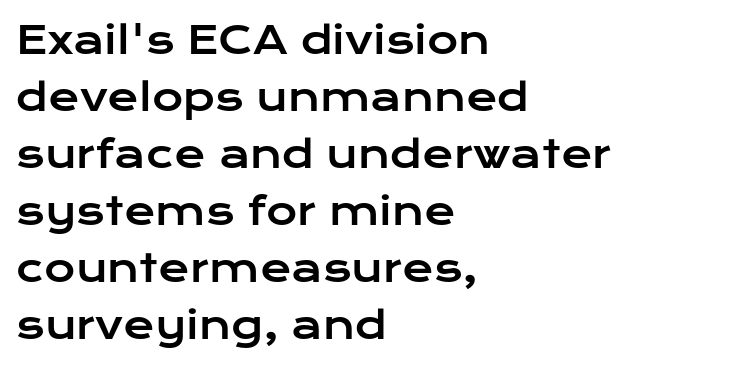
The image shows 38 px wide sans-serif type, upright; set left-aligned, normal line spacing (1.5x), normal letter spacing, not underlined; low stroke contrast and a medium x-height.
